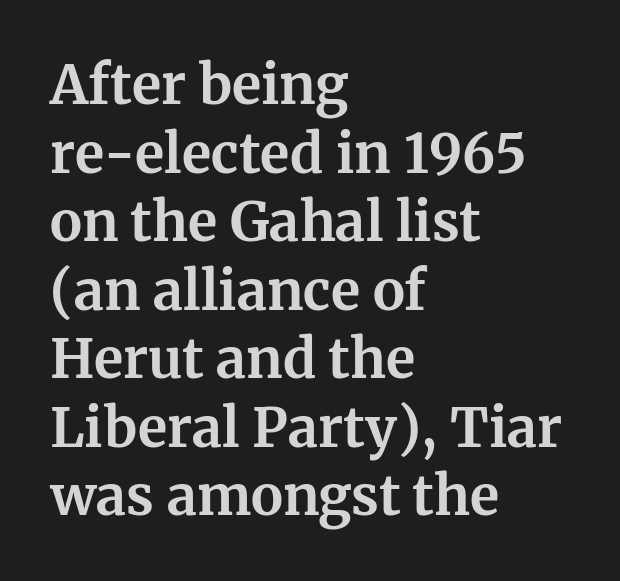
Leftover space on each line is placed entirely after the last word. The face used here is rendered with its standard letterfit. Bold? Absolutely — the strokes are thick and heavy. Every stem runs plumb, perpendicular to the baseline. Is there much room between lines? A standard amount, neither cramped nor airy. Only glyphs here, with clear space below each row.
